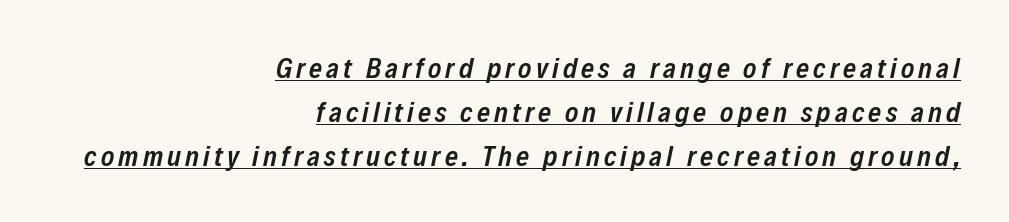
{"italic": "yes", "lean": "right", "slant_degrees": 12, "bold": "semi", "weight": "semibold", "width": "condensed", "stroke_contrast": "low", "x_height": "medium", "monospaced": "no", "underline": "yes", "align": "right", "line_spacing": "normal", "line_spacing_ratio": 1.58, "glyph_px": 28}
